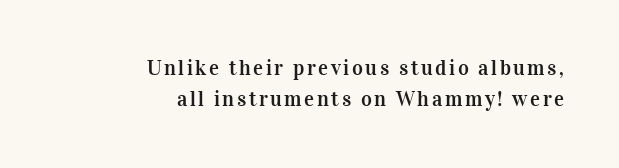
Is there any slant? The stems are plumb. These lines stack with their right ends in a neat column. In terms of leading, this rendering sits right in the middle. The zone under the glyphs is completely vacant.
